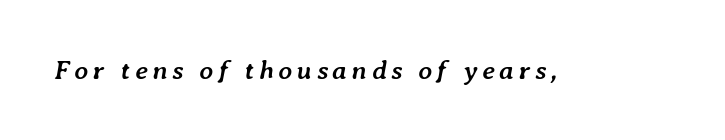
{"italic": "yes", "lean": "right", "slant_degrees": 7, "bold": "yes", "underline": "no", "glyph_px": 27}
